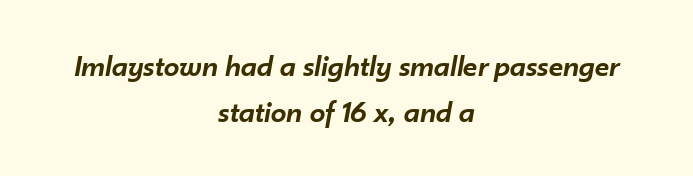
Each letter keeps its own natural width here, so spacing adapts to shape. Tall strokes in this sample are angled rather than plumb. Bold? Not quite — semibold, heavier than regular but stopping short. The leading is moderate, giving the passage an even texture.
